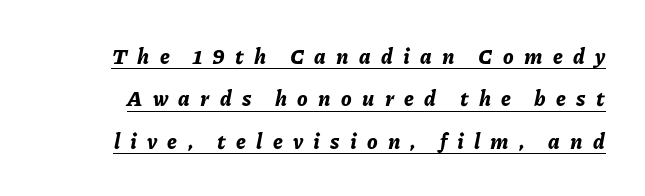
{"italic": "yes", "lean": "right", "slant_degrees": 11, "bold": "yes", "underline": "yes", "line_spacing": "loose", "line_spacing_ratio": 2.02, "letter_spacing": "wide", "letter_spacing_em": 0.49, "glyph_px": 21}
